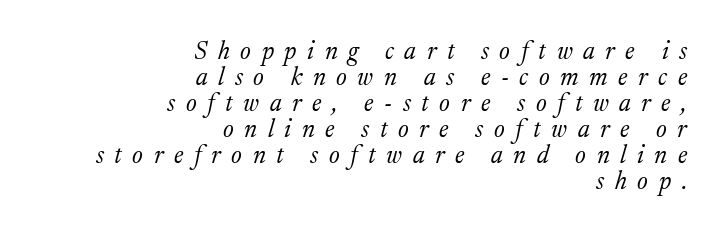
Q: Is the text bold? A: No.
Q: Is the text italic (slanted)? A: Yes, it leans right by about 17 degrees.
Q: Is the text underlined? A: No.
Q: How is the paragraph aligned? A: Right-aligned.
Q: Is the spacing between letters normal or unusually wide? A: Unusually wide.
Q: Is the spacing between lines tight, normal or loose? A: Tight.
